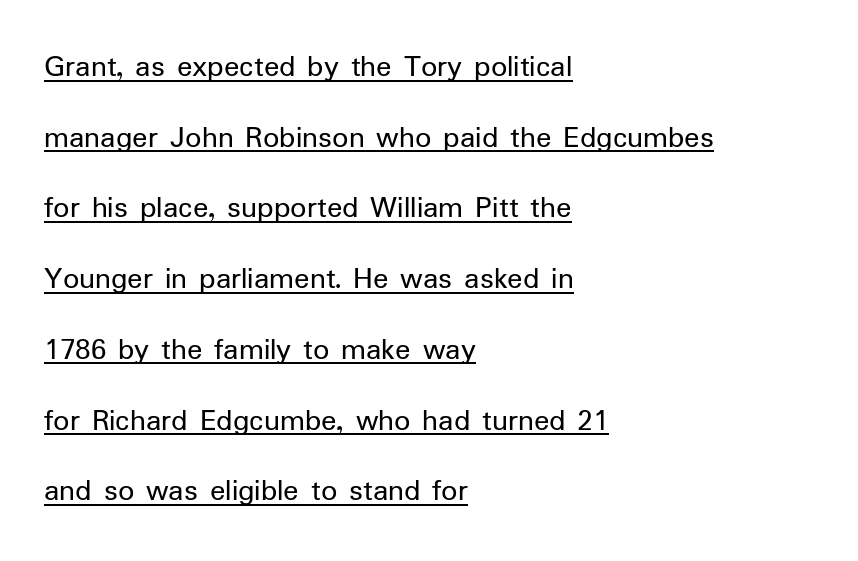
{"serif": "no", "italic": "no", "bold": "no", "weight": "regular", "width": "normal", "stroke_contrast": "low", "x_height": "medium", "monospaced": "no", "underline": "yes", "align": "left", "line_spacing": "loose", "line_spacing_ratio": 2.21, "letter_spacing": "normal", "letter_spacing_em": 0.0, "glyph_px": 32}
